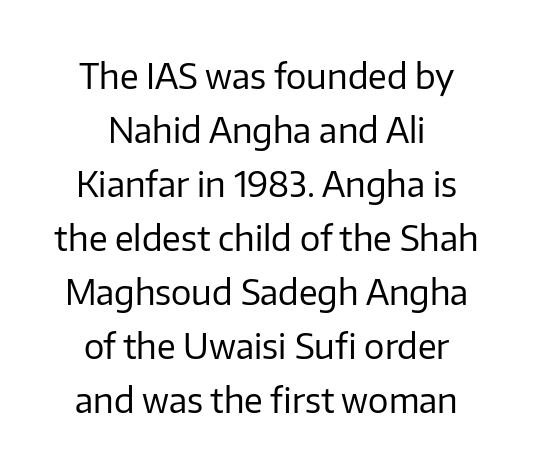
The image shows 34 px regular-weight sans-serif type, upright; set normal line spacing (1.59x), normal letter spacing, not underlined; low stroke contrast and a medium x-height.
